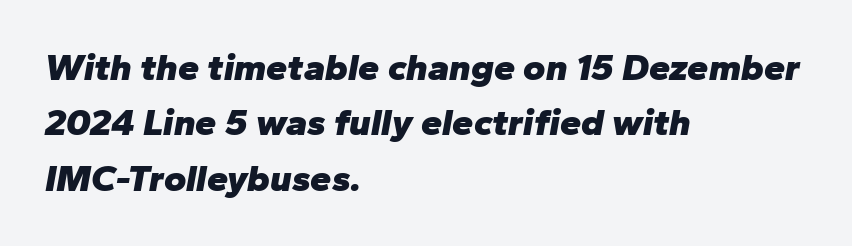
Q: Is the text bold? A: Yes.
Q: Is the text italic (slanted)? A: Yes, it leans right by about 10 degrees.
Q: Is the text underlined? A: No.
Q: How is the paragraph aligned? A: Left-aligned.
Q: Is the spacing between letters normal or unusually wide? A: Normal.
Q: Is the spacing between lines tight, normal or loose? A: Normal.
Q: Width (condensed, normal, or wide)? A: Normal.
Q: Stroke contrast? A: Low.
Q: x-height? A: Medium.
Q: Monospaced? A: No.
